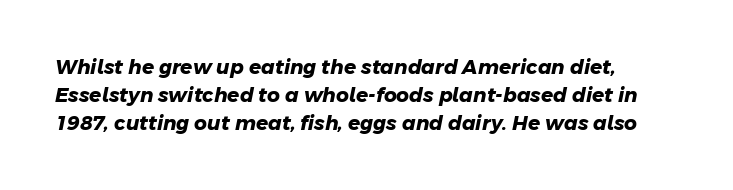
Here the glyphs are tracked normally, forming tight word shapes. Decoration check: the copy has no underline. Horizontal bands of white between lines are of average thickness. The strokes are fattened all the way to bold.
